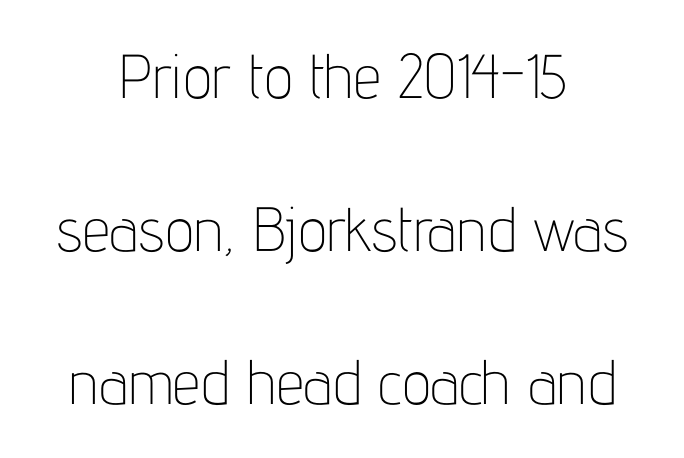
Caption: face not bold, strokes unweighted. The strip under each line holds only bare page. The passage shown is typed in a proportional face where columns would drift. Nothing sits at the stroke ends, so this counts as sans-serif.
